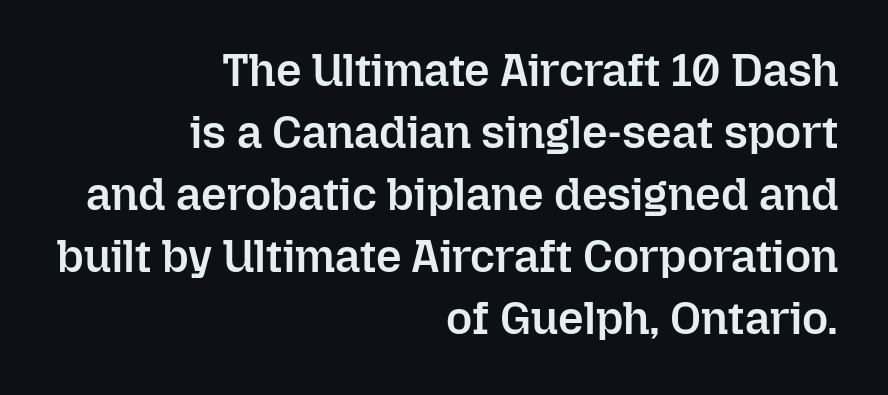
{"italic": "no", "bold": "semi", "weight": "semibold", "width": "normal", "stroke_contrast": "low", "x_height": "medium", "monospaced": "no", "underline": "no", "align": "right", "line_spacing": "normal", "line_spacing_ratio": 1.38, "letter_spacing": "normal", "letter_spacing_em": 0.0, "glyph_px": 45}
